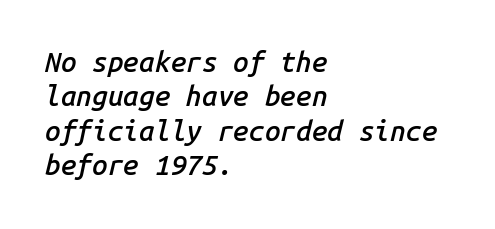
Q: Is the text bold? A: Semi-bold.
Q: Is the text italic (slanted)? A: Yes, it leans right by about 14 degrees.
Q: Is the text underlined? A: No.
Q: How is the paragraph aligned? A: Left-aligned.
Q: Is the spacing between letters normal or unusually wide? A: Normal.
Q: Width (condensed, normal, or wide)? A: Normal.
Q: Stroke contrast? A: Low.
Q: x-height? A: Medium.
Q: Monospaced? A: Yes.
